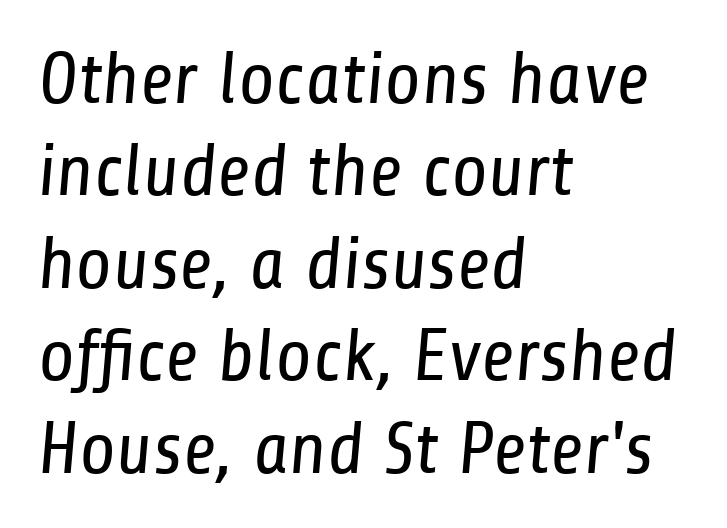
The image shows 74 px regular-weight, condensed sans-serif type; set left-aligned, normal line spacing (1.25x), normal letter spacing, not underlined; low stroke contrast and a medium x-height.
